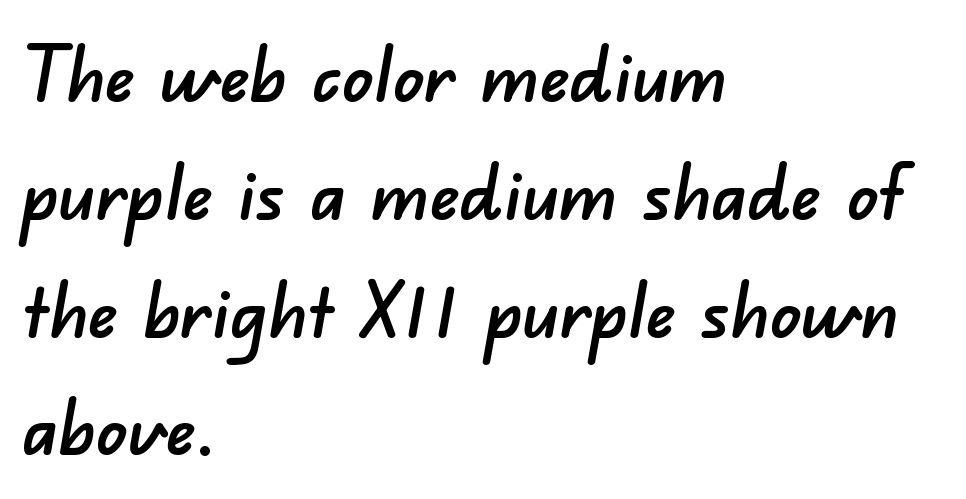
Q: Is the typeface a serif or a sans-serif typeface? A: Sans-serif.
Q: Is the text underlined? A: No.
Q: How is the paragraph aligned? A: Left-aligned.
Q: Is the spacing between letters normal or unusually wide? A: Normal.
Q: Is the spacing between lines tight, normal or loose? A: Normal.
Q: Width (condensed, normal, or wide)? A: Normal.
Q: Stroke contrast? A: Low.
Q: x-height? A: Small.
Q: Monospaced? A: No.
